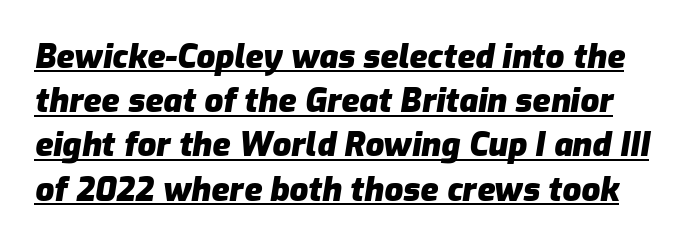
{"italic": "yes", "lean": "right", "slant_degrees": 9, "bold": "yes", "weight": "heavy", "width": "normal", "stroke_contrast": "low", "x_height": "medium", "monospaced": "no", "underline": "yes", "line_spacing": "normal", "line_spacing_ratio": 1.34, "letter_spacing": "normal", "letter_spacing_em": 0.0, "glyph_px": 33}
